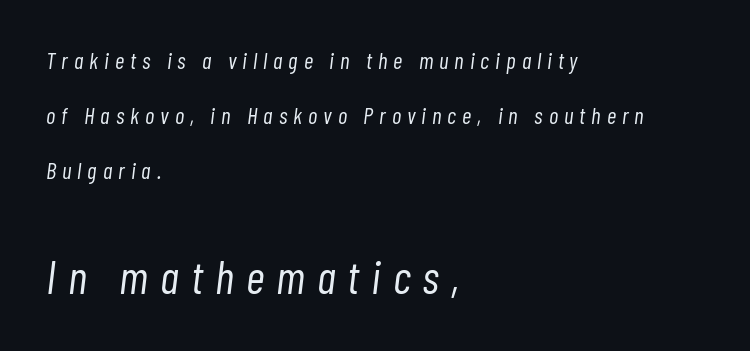
{"italic": "yes", "lean": "right", "slant_degrees": 7, "bold": "no", "weight": "light", "width": "condensed", "stroke_contrast": "low", "x_height": "medium", "monospaced": "no", "underline": "no", "align": "left", "line_spacing": "loose", "line_spacing_ratio": 2.4, "letter_spacing": "wide", "letter_spacing_em": 0.26, "larger_block": "second", "size_ratio": 2.0, "glyph_px": 46}
